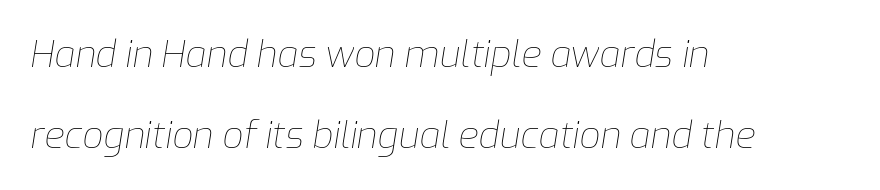
{"italic": "yes", "lean": "right", "slant_degrees": 9, "bold": "no", "weight": "thin", "width": "normal", "stroke_contrast": "low", "x_height": "medium", "monospaced": "no", "underline": "no", "align": "left", "line_spacing": "loose", "line_spacing_ratio": 2.18, "letter_spacing": "normal", "letter_spacing_em": 0.0, "glyph_px": 37}
